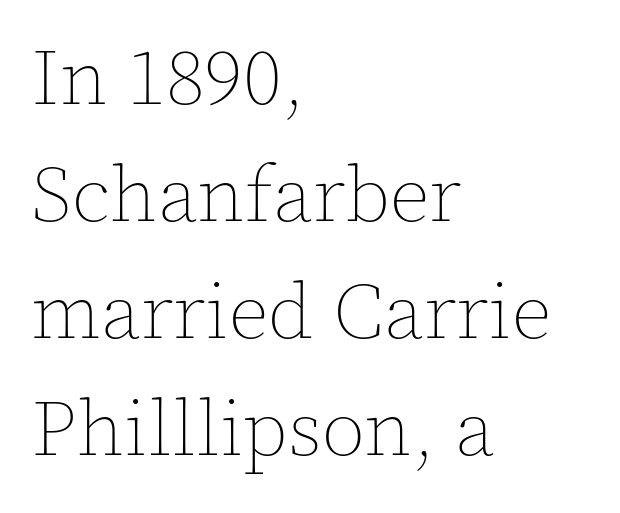
Horizontal bands of white between lines are of average thickness. The font sits on the lighter half of the weight spectrum, regular included. Nobody drew a line under any word here. Each word holds together tightly as a unit, with standard inter-letter gaps. Note the varied advance widths — an 'i' is clearly narrower than an 'm'. A roman cut, with each character standing at attention.
